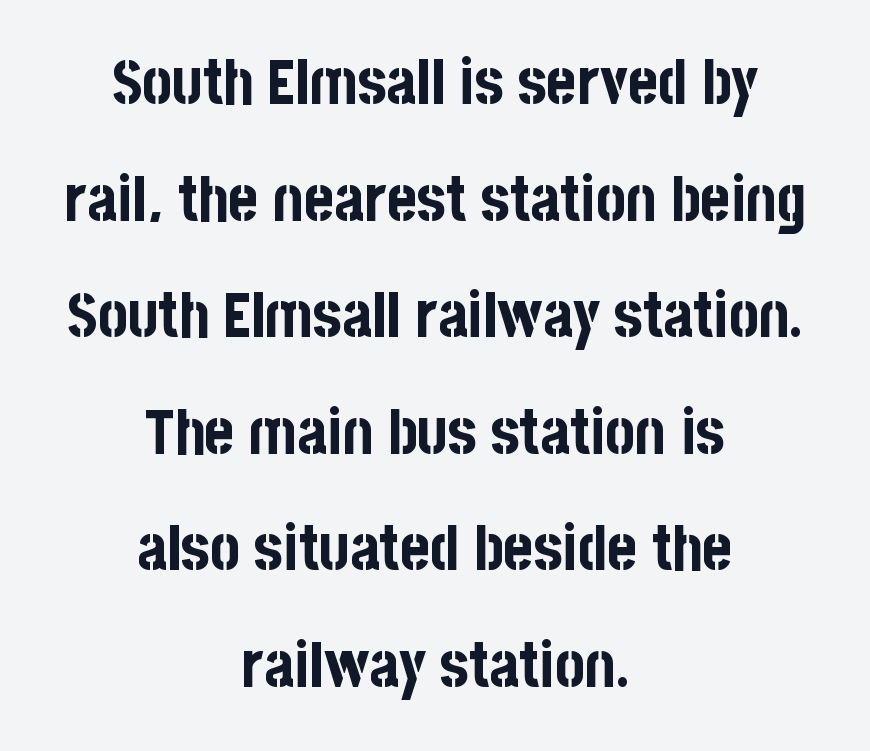
{"serif": "no", "italic": "no", "bold": "yes", "weight": "bold", "width": "condensed", "stroke_contrast": "low", "x_height": "large", "monospaced": "no", "underline": "no", "align": "center", "line_spacing_ratio": 1.85, "letter_spacing": "normal", "letter_spacing_em": 0.0, "glyph_px": 63}
